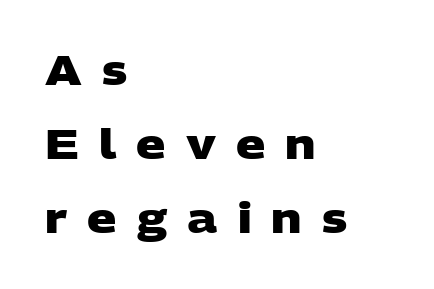
{"serif": "no", "bold": "yes", "weight": "heavy", "width": "wide", "stroke_contrast": "low", "x_height": "large", "monospaced": "no", "underline": "no", "align": "left", "line_spacing_ratio": 1.81, "letter_spacing": "wide", "letter_spacing_em": 0.49, "glyph_px": 41}
